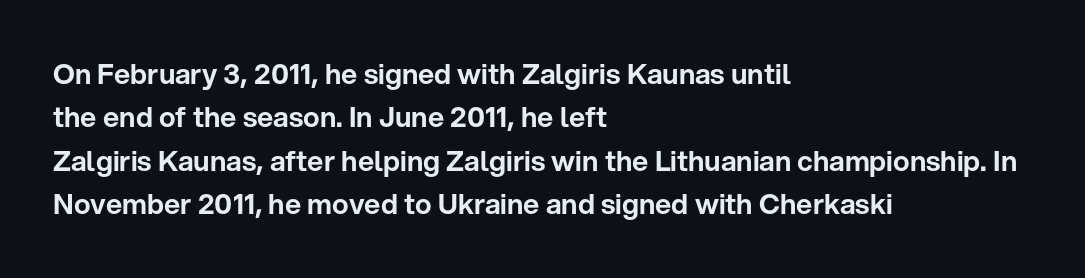
Characters remain perfectly vertical along every line. Looks like regular typesetting: each glyph gets only the width it needs. Stroke terminals: plain, sans-serif. The line-height multiplier appears to be the usual default.
